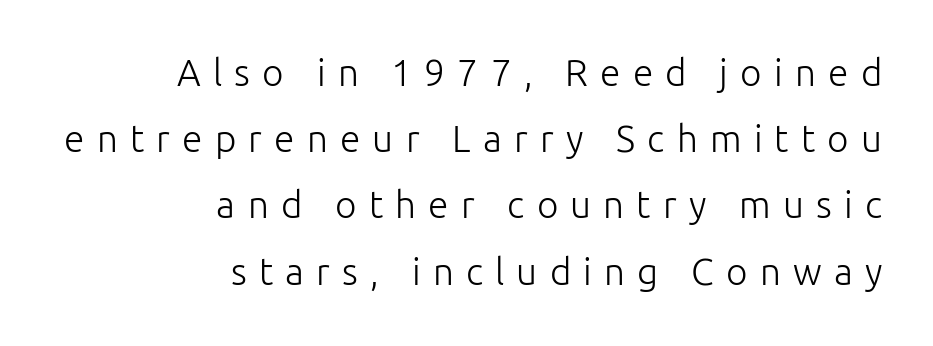
{"serif": "no", "italic": "no", "bold": "no", "weight": "light", "width": "normal", "stroke_contrast": "low", "x_height": "medium", "monospaced": "no", "underline": "no", "align": "right", "line_spacing_ratio": 1.79, "letter_spacing": "wide", "letter_spacing_em": 0.33, "glyph_px": 37}
